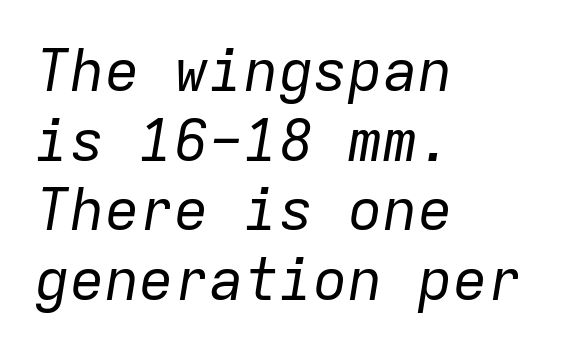
Compared with a centered layout, this one pins lines to the left instead. This is not heavy type; no bold has been used. The letters march in equal steps, a hallmark of fixed-pitch type. Glance below the letters and you will spot only blank space.
